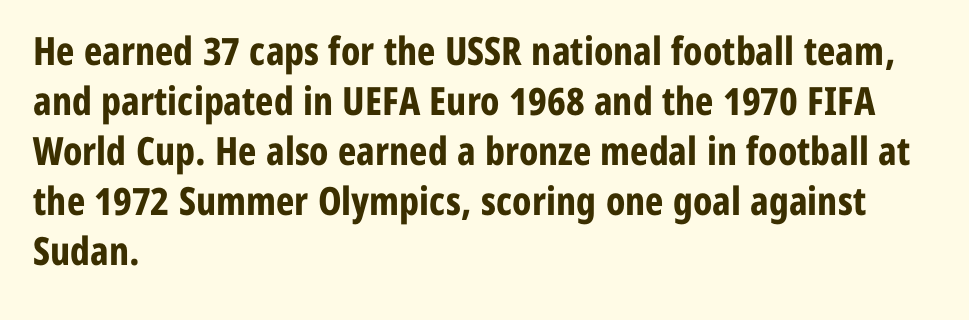
The image shows 39 px bold, condensed sans-serif type, upright; set left-aligned, normal line spacing (1.28x), normal letter spacing, not underlined; low stroke contrast and a medium x-height.
